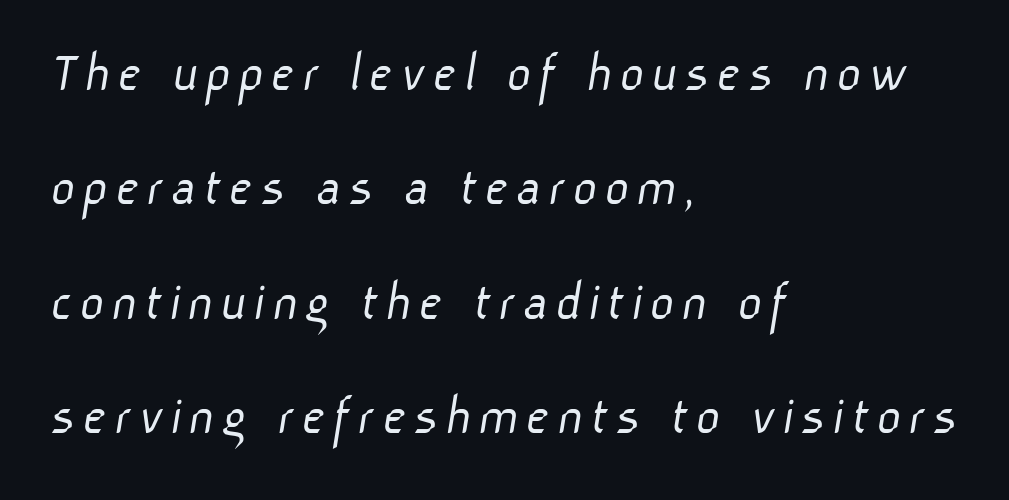
Rows of type keep a wide berth in the vertical direction. The compositor pushed each line to the left boundary. Weight: in the light-to-regular range. Character widths vary here, with narrow letters taking less room than wide ones.
